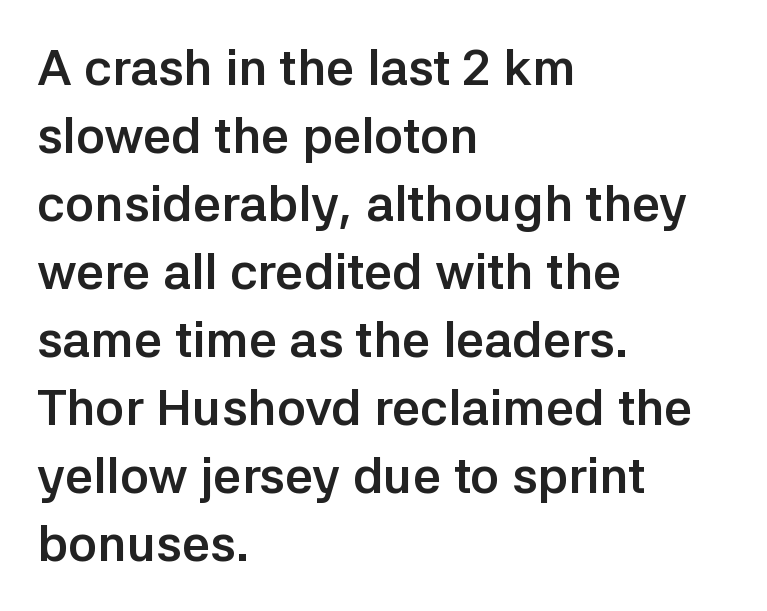
If you drew a line through each stem, it would be perfectly vertical. Serifs: no, the terminals of the letterforms are clean. Thick stems and heavy bowls — unmistakably bold. Here the glyphs are tracked normally, forming tight word shapes.
